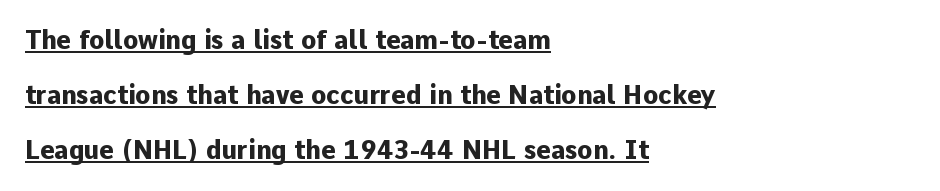
{"italic": "no", "bold": "yes", "underline": "yes", "align": "left", "line_spacing": "loose", "line_spacing_ratio": 2.2, "letter_spacing": "normal", "letter_spacing_em": 0.0, "glyph_px": 25}
